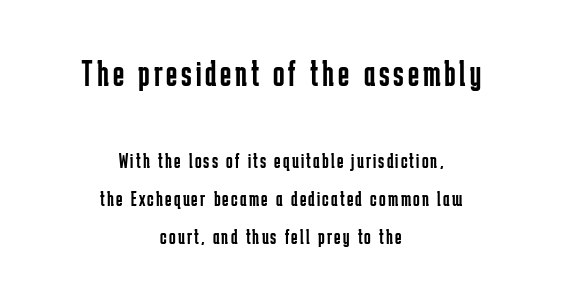
Every row of glyphs is offset so its center matches the block's center. Bigger letters appear in the top chunk; the bottom chunk is reduced. The glyphs are unaccompanied by any horizontal stroke below them. Every character sits straight up, as roman type does. The face looks like a standard text weight, possibly lighter. Character widths vary here, with narrow letters taking less room than wide ones.
